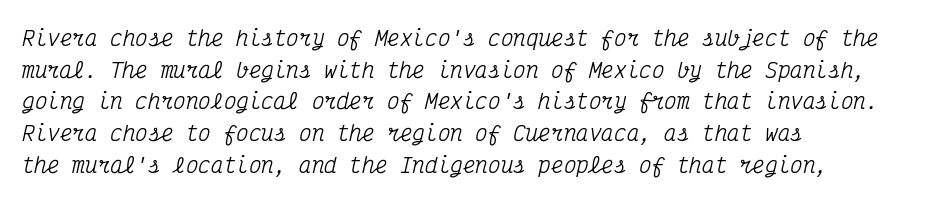
The line texture is even and compact thanks to regular tracking. Just letters on the line, the space beneath them empty. The typography opts for an oblique posture over an upright one. Quick note: interline space is typical. Casual observation: everything's shoved over to the left.
